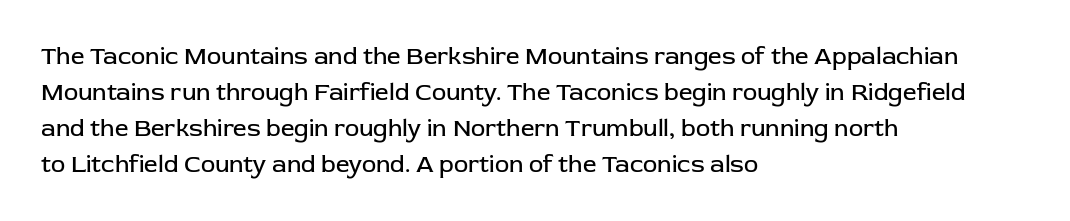
Q: Is the text bold? A: No.
Q: Is the text italic (slanted)? A: No, it is upright.
Q: Is the text underlined? A: No.
Q: How is the paragraph aligned? A: Left-aligned.
Q: Is the spacing between letters normal or unusually wide? A: Normal.
Q: Is the spacing between lines tight, normal or loose? A: Normal.
